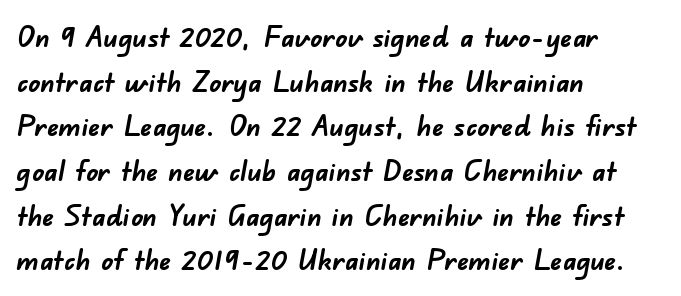
The image shows 29 px semibold sans-serif type; set left-aligned, normal line spacing (1.54x), normal letter spacing, not underlined; low stroke contrast and a small x-height.
